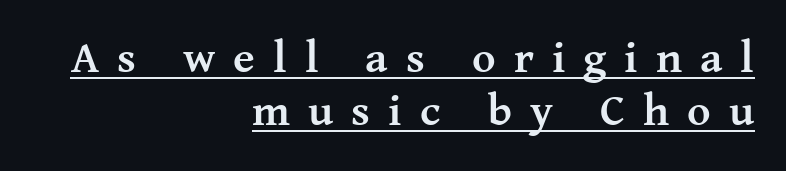
{"serif": "yes", "italic": "no", "bold": "yes", "weight": "semibold", "width": "normal", "stroke_contrast": "medium", "x_height": "medium", "monospaced": "no", "underline": "yes", "align": "right", "line_spacing_ratio": 1.18, "letter_spacing": "wide", "letter_spacing_em": 0.4, "glyph_px": 45}
